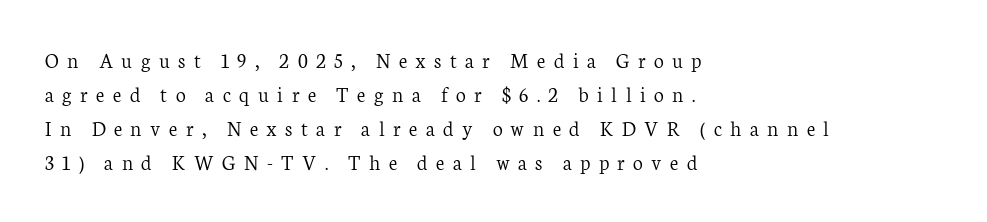
Q: Is the text bold? A: No.
Q: Is the text italic (slanted)? A: No, it is upright.
Q: Is the text underlined? A: No.
Q: How is the paragraph aligned? A: Left-aligned.
Q: Is the spacing between letters normal or unusually wide? A: Unusually wide.
Q: Is the spacing between lines tight, normal or loose? A: Normal.
